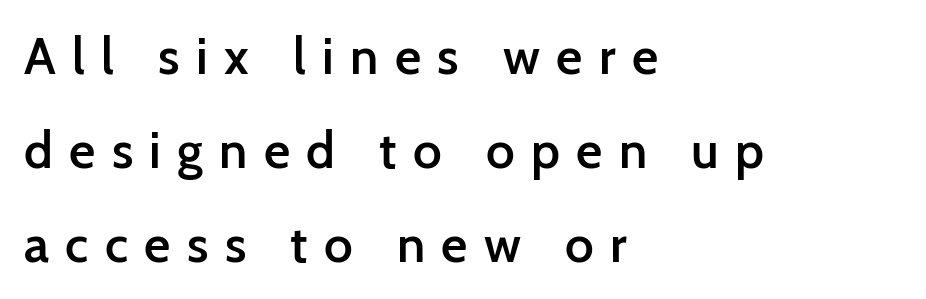
Q: Is the text bold? A: Semi-bold.
Q: Is the text italic (slanted)? A: No, it is upright.
Q: Is the typeface a serif or a sans-serif typeface? A: Sans-serif.
Q: Is the text underlined? A: No.
Q: How is the paragraph aligned? A: Left-aligned.
Q: Is the spacing between letters normal or unusually wide? A: Unusually wide.
Q: Width (condensed, normal, or wide)? A: Normal.
Q: Stroke contrast? A: Low.
Q: x-height? A: Medium.
Q: Monospaced? A: No.
